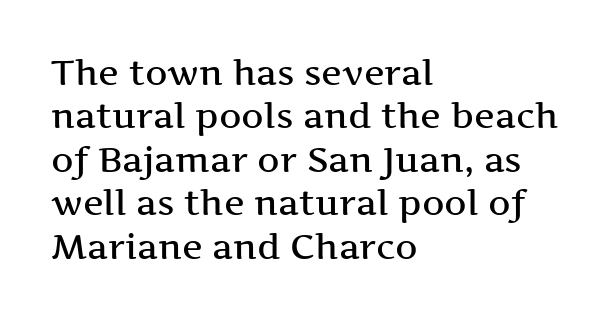
Q: Is the text italic (slanted)? A: No, it is upright.
Q: Is the typeface a serif or a sans-serif typeface? A: Serif.
Q: Is the text underlined? A: No.
Q: How is the paragraph aligned? A: Left-aligned.
Q: Is the spacing between letters normal or unusually wide? A: Normal.
Q: Width (condensed, normal, or wide)? A: Wide.
Q: Stroke contrast? A: Medium.
Q: x-height? A: Medium.
Q: Monospaced? A: No.
